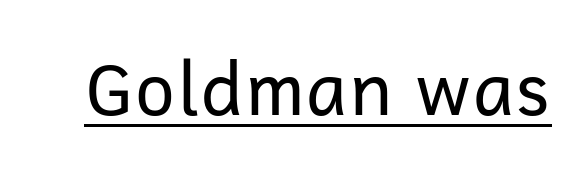
The image shows 72 px regular-weight sans-serif type, upright; set normal letter spacing, underlined; low stroke contrast and a medium x-height.
